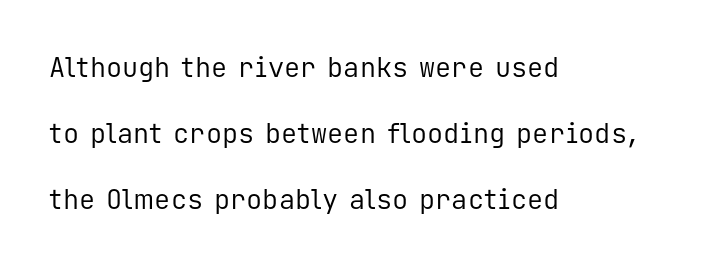
There is no visible air inserted between adjacent glyphs. A roman cut, with each character standing at attention. Each stroke keeps to a modest, everyday thickness or less. Rows of type keep a wide berth in the vertical direction.
